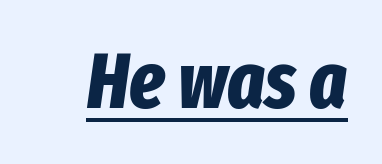
{"italic": "yes", "lean": "right", "slant_degrees": 8, "bold": "yes", "weight": "bold", "width": "condensed", "stroke_contrast": "low", "x_height": "medium", "monospaced": "no", "underline": "yes", "letter_spacing": "normal", "letter_spacing_em": 0.0, "glyph_px": 78}
